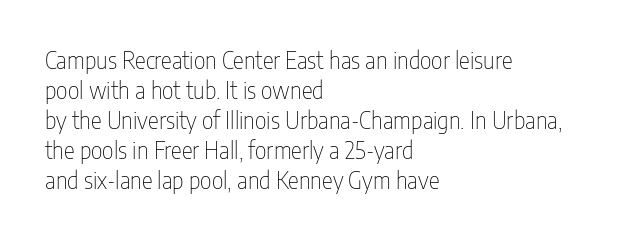
The image shows 23 px text type, upright; set left-aligned, normal line spacing (1.3x), normal letter spacing, not underlined.
